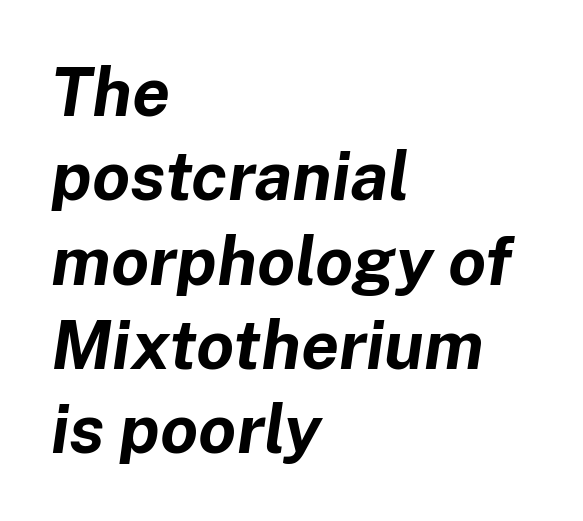
{"italic": "yes", "lean": "right", "slant_degrees": 8, "bold": "yes", "weight": "bold", "width": "normal", "stroke_contrast": "low", "x_height": "medium", "monospaced": "no", "underline": "no", "align": "left", "line_spacing_ratio": 1.24, "letter_spacing": "normal", "letter_spacing_em": 0.0, "glyph_px": 68}
